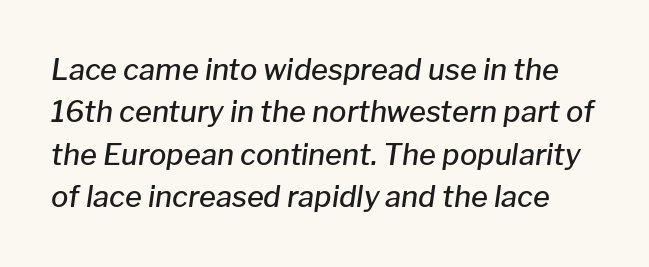
{"italic": "yes", "lean": "right", "slant_degrees": 8, "bold": "semi", "weight": "semibold", "width": "normal", "stroke_contrast": "low", "x_height": "medium", "monospaced": "no", "underline": "no", "line_spacing": "normal", "line_spacing_ratio": 1.46, "letter_spacing": "normal", "letter_spacing_em": 0.0, "glyph_px": 29}
